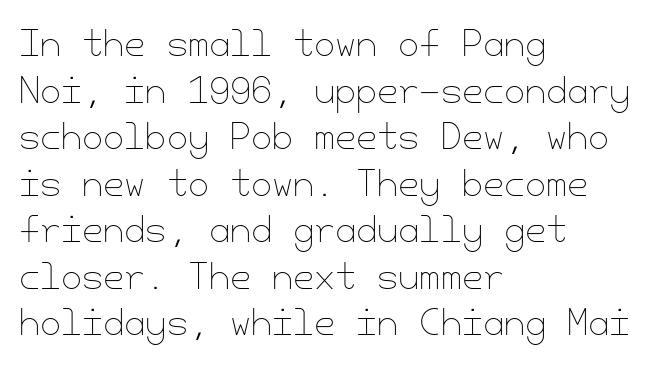
The image shows 34 px thin type, upright; set left-aligned, normal line spacing (1.37x), normal letter spacing, not underlined; low stroke contrast and a small x-height.
